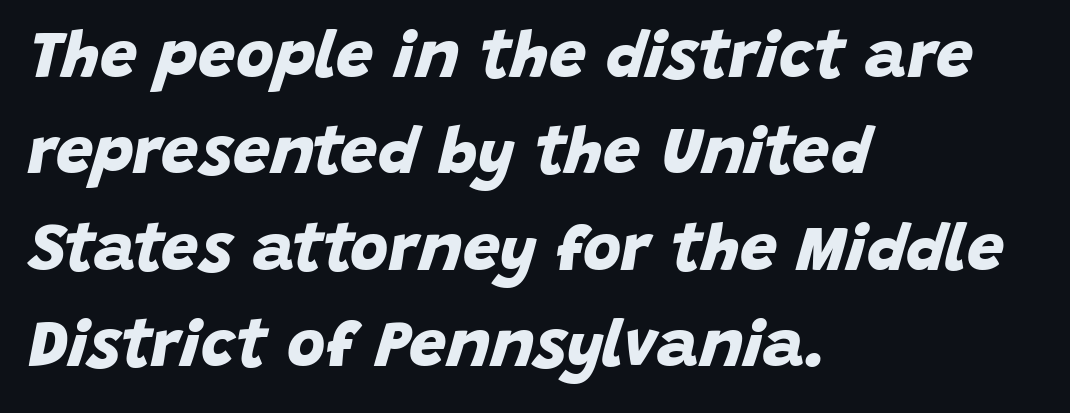
Compared with typical paragraphs, the rows here are spaced about the same. Pretty heavy lettering here — definitely bold. Rule under the text: the space is simply empty. Look at the bottom of the vertical strokes: they stop flat, with no serifs.
